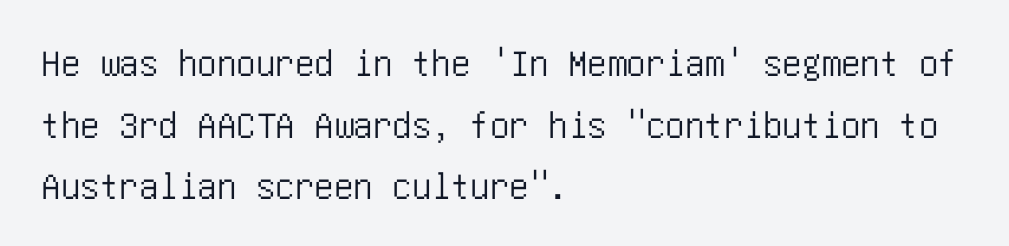
The image shows 39 px condensed sans-serif type, upright; set left-aligned, normal line spacing (1.58x), normal letter spacing, not underlined; low stroke contrast and a large x-height.
